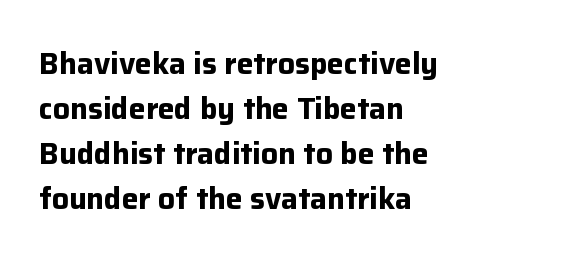
{"serif": "no", "italic": "no", "bold": "yes", "weight": "bold", "width": "normal", "stroke_contrast": "low", "x_height": "medium", "monospaced": "no", "underline": "no", "align": "left", "line_spacing": "normal", "line_spacing_ratio": 1.5, "letter_spacing": "normal", "letter_spacing_em": 0.0, "glyph_px": 30}
